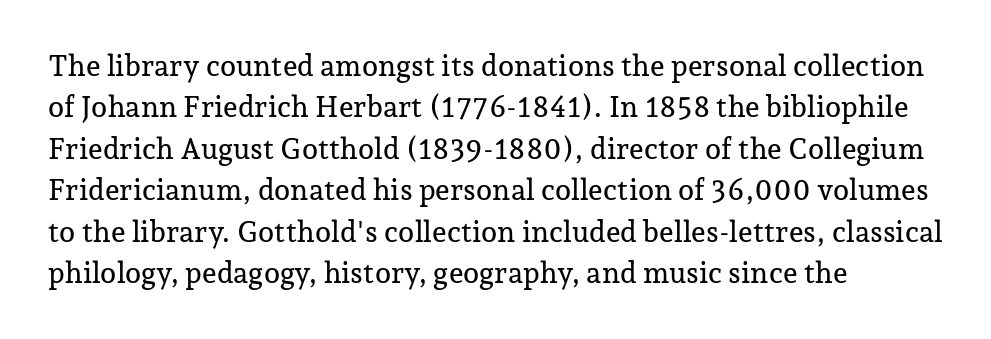
{"serif": "yes", "italic": "no", "width": "normal", "stroke_contrast": "low", "x_height": "medium", "monospaced": "no", "underline": "no", "align": "left", "line_spacing": "normal", "line_spacing_ratio": 1.43, "letter_spacing": "normal", "letter_spacing_em": 0.0, "glyph_px": 29}
